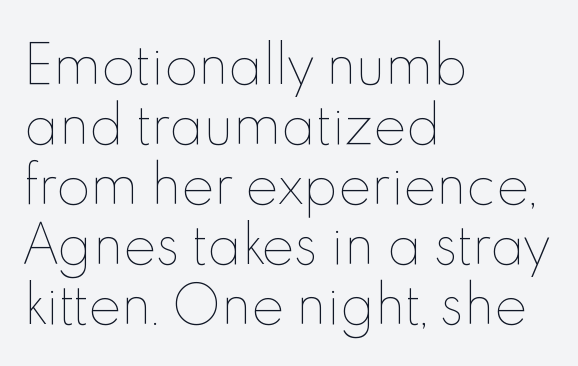
The image shows 50 px thin type, upright; set left-aligned, line spacing 1.2x, normal letter spacing, not underlined; a small x-height.
